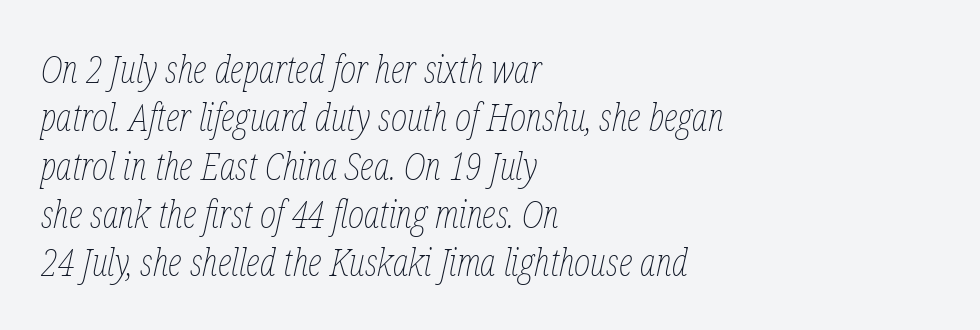
{"italic": "yes", "lean": "right", "slant_degrees": 12, "bold": "no", "weight": "thin", "width": "condensed", "stroke_contrast": "low", "x_height": "medium", "monospaced": "no", "underline": "no", "align": "left", "line_spacing_ratio": 1.24, "letter_spacing": "normal", "letter_spacing_em": 0.0, "glyph_px": 39}
